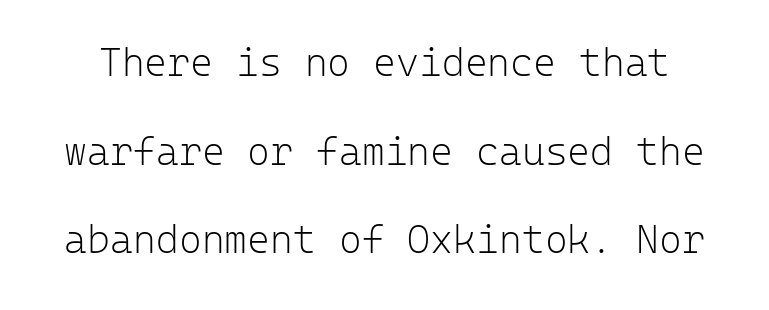
{"serif": "no", "italic": "no", "bold": "no", "weight": "light", "width": "normal", "stroke_contrast": "low", "x_height": "medium", "monospaced": "yes", "underline": "no", "line_spacing": "loose", "line_spacing_ratio": 2.27, "letter_spacing": "normal", "letter_spacing_em": 0.0, "glyph_px": 39}
